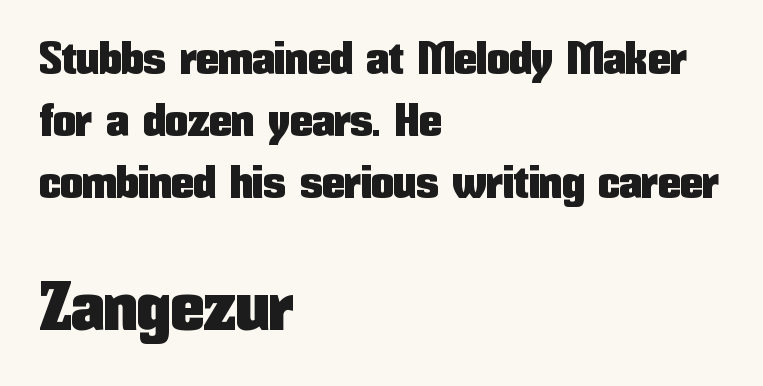
Size contrast runs from small at the top to large at the bottom. The characters display no serif detailing; their extremities are plain. Lines of text with bare space underneath. The space between consecutive lines is moderate. Is the block centered? No — it sits flush against the left margin.
